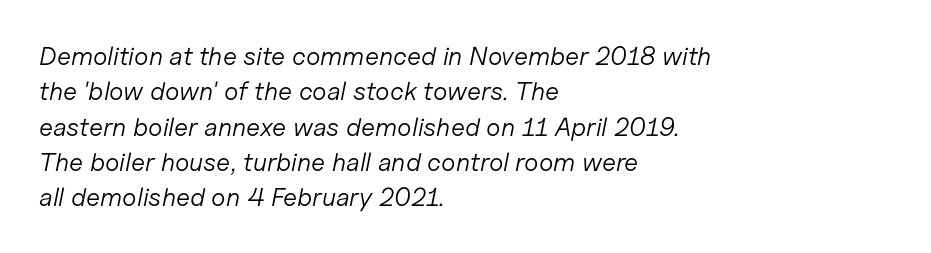
Each new line begins a customary step beneath the previous one. The gaps between neighbouring characters are ordinary and unremarkable. The space directly below the letters is spotless. Weight: not bold — regular or lighter. Alignment: flush left.
